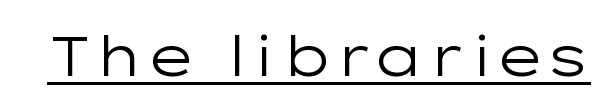
{"serif": "no", "italic": "no", "bold": "no", "weight": "regular", "width": "wide", "stroke_contrast": "low", "x_height": "medium", "monospaced": "no", "underline": "yes", "letter_spacing": "normal", "letter_spacing_em": 0.0, "glyph_px": 55}
